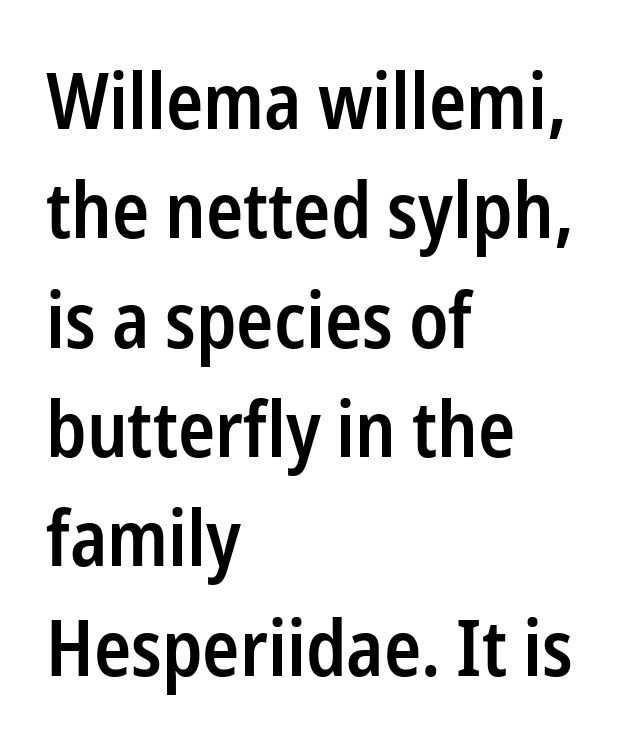
How would I describe the line gaps? Plain and ordinary. Honestly, there is no underline to notice here at all. In terms of weight, the rendering is demibold, just under bold. A student would call this left alignment; a typographer would say flush left, rag right. What kind of face is this? One without serifs — a sans.
